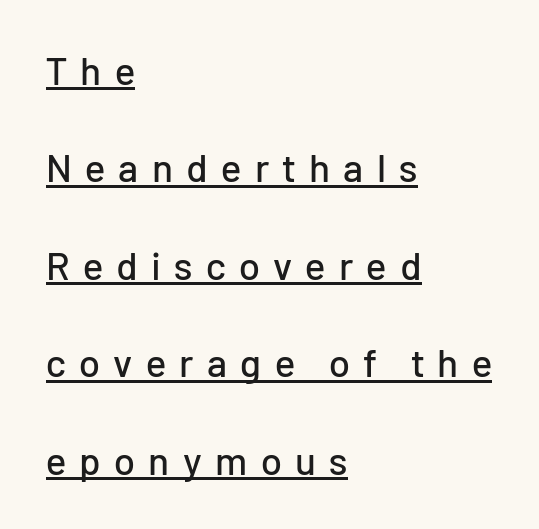
The image shows 39 px sans-serif type, upright; set left-aligned, loose line spacing (2.5x), unusually wide letter spacing (+0.34 em), underlined; low stroke contrast and a medium x-height.
